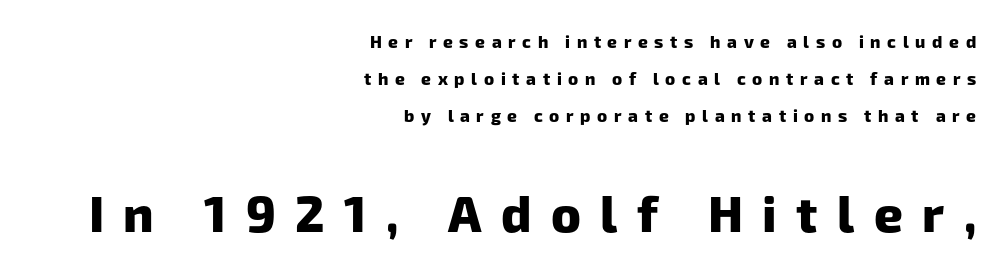
{"serif": "no", "bold": "yes", "weight": "heavy", "width": "normal", "stroke_contrast": "low", "x_height": "medium", "monospaced": "no", "underline": "no", "align": "right", "line_spacing": "loose", "line_spacing_ratio": 2.18, "letter_spacing": "wide", "letter_spacing_em": 0.39, "larger_block": "second", "size_ratio": 2.94, "glyph_px": 50}
